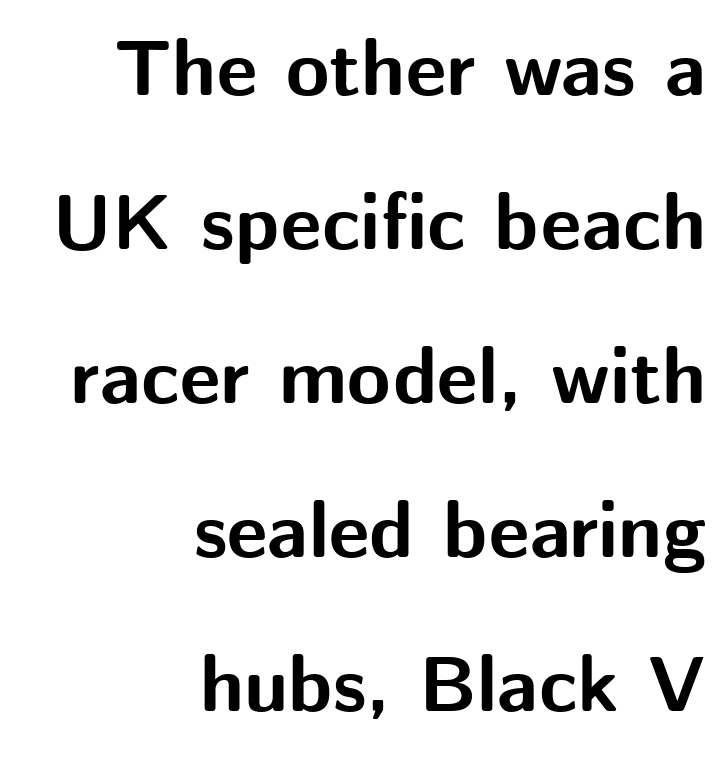
Type style note: lacks serifs. Tracking value appears to be zero — textbook default spacing. The baseline area is clear. The passage shown is typed in a proportional face where columns would drift.
